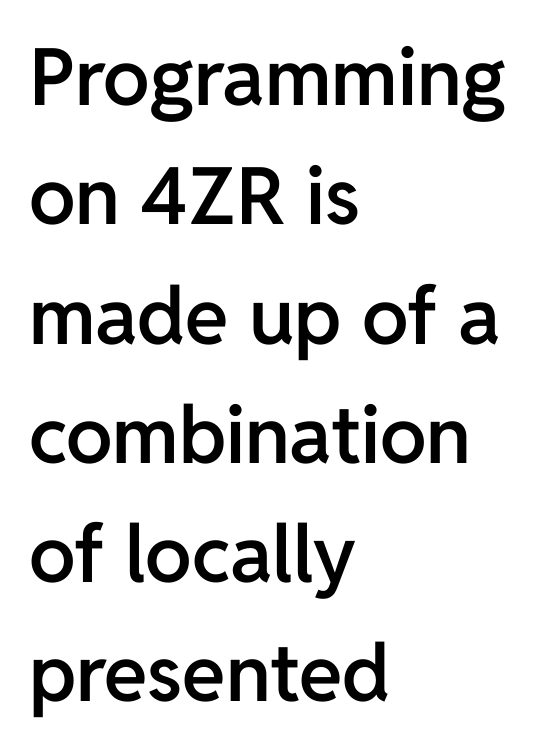
Regarding leading, the lines here are spaced in the standard way. The lettering holds an erect, upright posture throughout. No extra tracking has been applied to these lines. Every letter is mildly thick-stroked: semibold rather than bold. Where is the straight margin? On the left.
